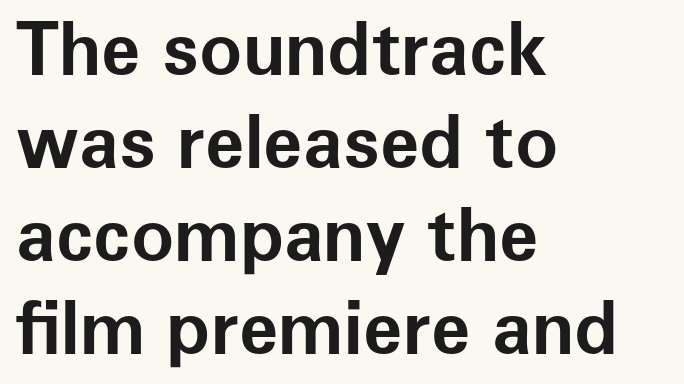
Students, observe: this is what conventionally led text looks like. Alignment: flush left. Every character sits straight up, as roman type does. Font category for this specimen: sans-serif. A bare baseline throughout the passage.
